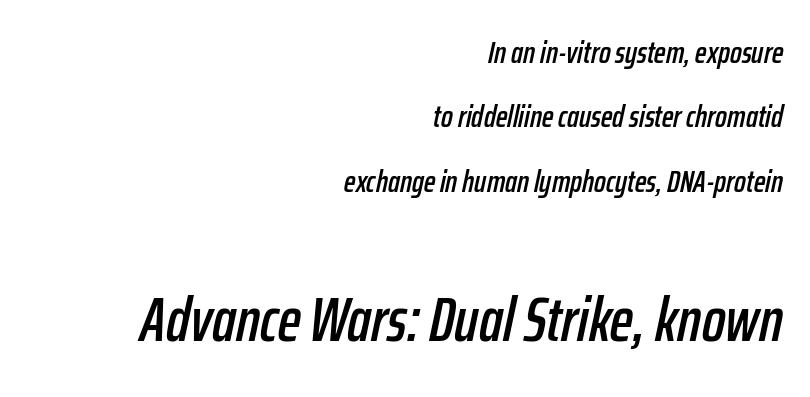
{"italic": "yes", "lean": "right", "slant_degrees": 12, "width": "condensed", "stroke_contrast": "low", "x_height": "medium", "monospaced": "no", "underline": "no", "align": "right", "line_spacing": "loose", "line_spacing_ratio": 2.08, "letter_spacing": "normal", "letter_spacing_em": 0.0, "larger_block": "second", "size_ratio": 2.0, "glyph_px": 62}
